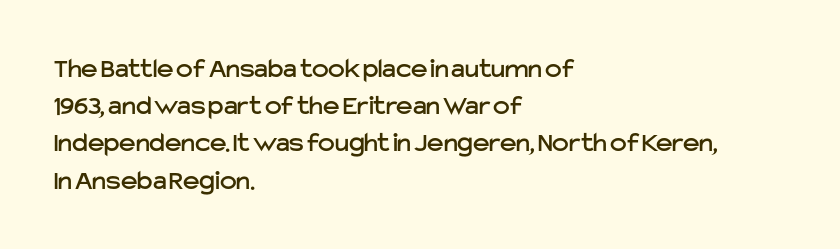
The image shows 28 px sans-serif type, upright; set left-aligned, normal line spacing (1.33x), normal letter spacing, not underlined; low stroke contrast and a medium x-height.
